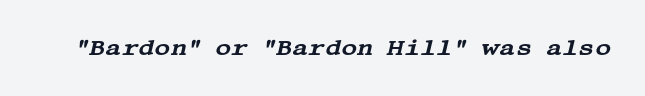
{"italic": "yes", "lean": "right", "slant_degrees": 13, "underline": "no", "letter_spacing": "normal", "letter_spacing_em": 0.0, "glyph_px": 22}
